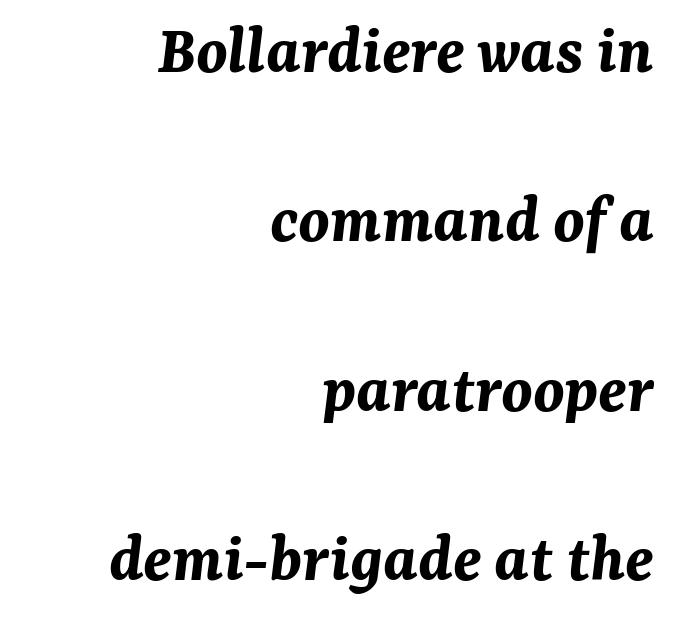
These lines were composed using italics. The ragged edge is on the left, which tells us the setting is flush right. The string is rendered with underlining switched off. Students, note that the glyphs here touch the page at normal intervals. These words are printed bold, with thick strokes throughout. The face used here is proportionally spaced, like ordinary book or web type.
